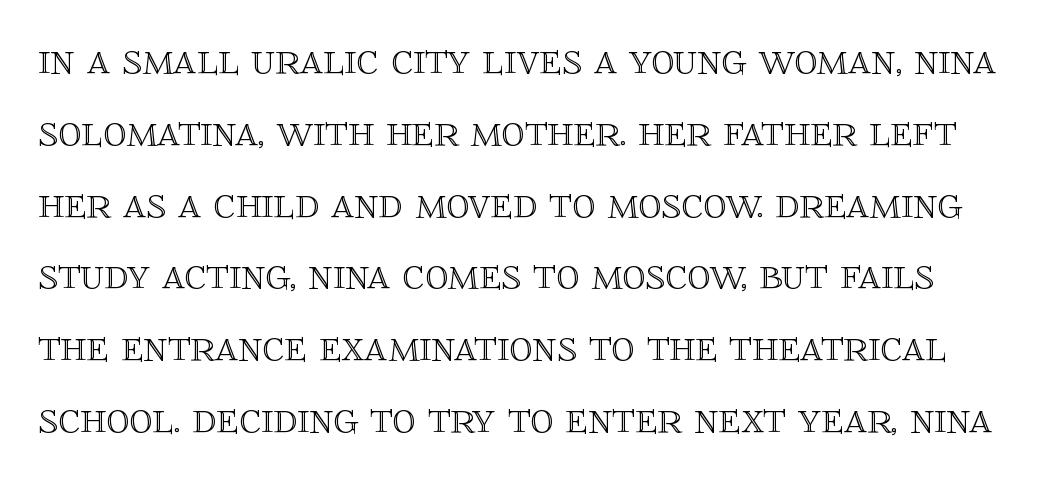
The rendering uses natural spacing where letterforms have individual widths. Designer's note — italics off, roman on. Unmarked baselines from the first word to the last. Default kerning and tracking; the words read as compact shapes. Vertically, the passage feels balanced, rows spaced as you'd expect.
